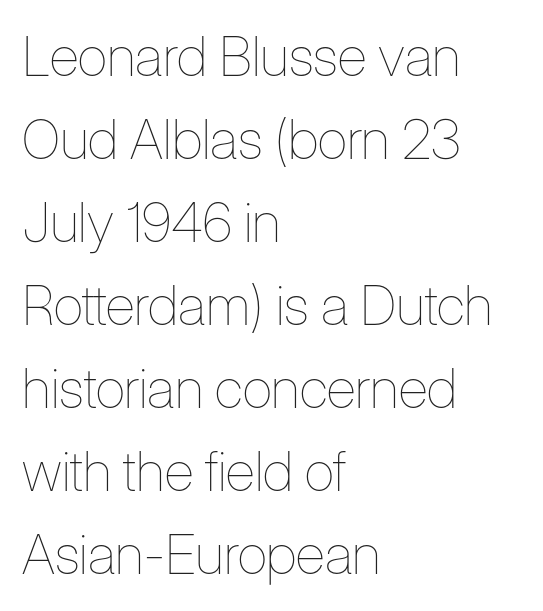
Q: Is the text bold? A: No.
Q: Is the text italic (slanted)? A: No, it is upright.
Q: Is the text underlined? A: No.
Q: How is the paragraph aligned? A: Left-aligned.
Q: Is the spacing between letters normal or unusually wide? A: Normal.
Q: Is the spacing between lines tight, normal or loose? A: Normal.
Q: Width (condensed, normal, or wide)? A: Condensed.
Q: Stroke contrast? A: Low.
Q: x-height? A: Medium.
Q: Monospaced? A: No.
